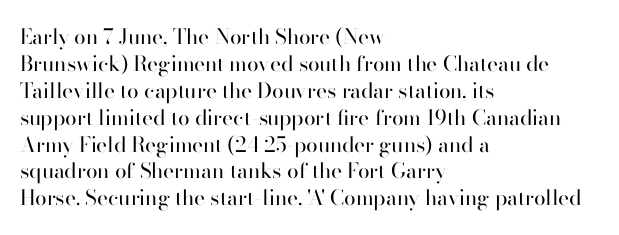
Q: Is the text bold? A: No.
Q: Is the text italic (slanted)? A: No, it is upright.
Q: Is the text underlined? A: No.
Q: How is the paragraph aligned? A: Left-aligned.
Q: Is the spacing between letters normal or unusually wide? A: Normal.
Q: Is the spacing between lines tight, normal or loose? A: Normal.
